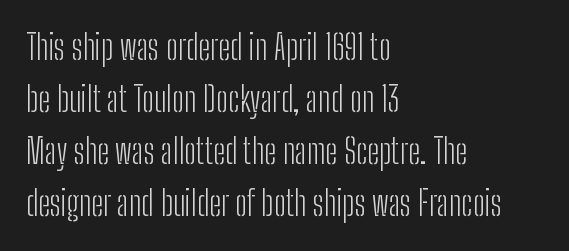
Q: Is the text bold? A: No.
Q: Is the text italic (slanted)? A: No, it is upright.
Q: Is the typeface a serif or a sans-serif typeface? A: Sans-serif.
Q: Is the text underlined? A: No.
Q: How is the paragraph aligned? A: Left-aligned.
Q: Is the spacing between letters normal or unusually wide? A: Normal.
Q: Is the spacing between lines tight, normal or loose? A: Normal.
Q: Width (condensed, normal, or wide)? A: Condensed.
Q: Stroke contrast? A: Low.
Q: x-height? A: Medium.
Q: Monospaced? A: No.
